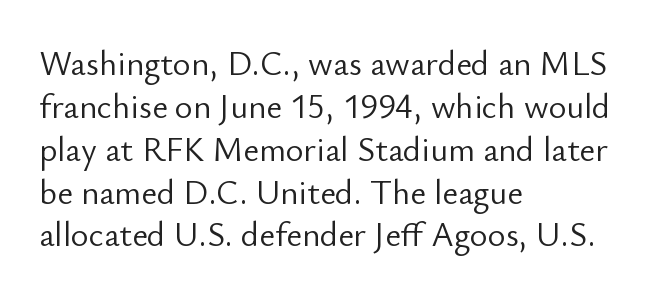
Rule under the text: the space is simply empty. These lines were composed using upright roman letters. Interline gaps are of average width in this sample. Horizontal alignment here is leftward, the default for most running prose. The text was rendered using a sans face with plain stroke endings. Compared with typical body copy, the letter spacing here is the same.
